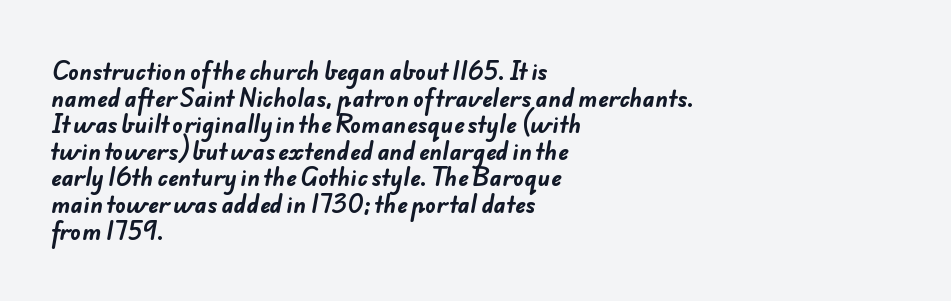
Q: Is the text bold? A: Yes.
Q: Is the text underlined? A: No.
Q: How is the paragraph aligned? A: Left-aligned.
Q: Is the spacing between letters normal or unusually wide? A: Normal.
